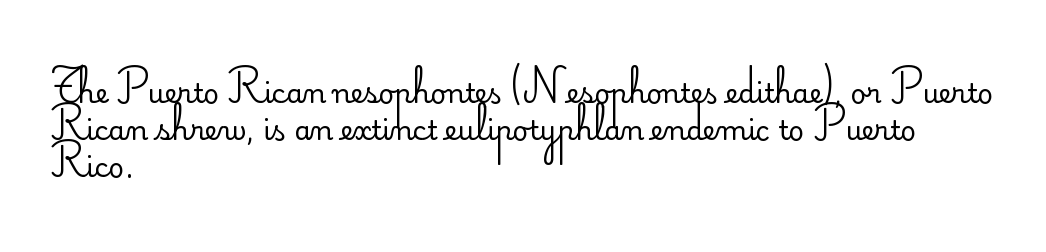
Q: Is the text bold? A: No.
Q: Is the text italic (slanted)? A: No, it is upright.
Q: Is the text underlined? A: No.
Q: How is the paragraph aligned? A: Left-aligned.
Q: Is the spacing between letters normal or unusually wide? A: Normal.
Q: Is the spacing between lines tight, normal or loose? A: Normal.
